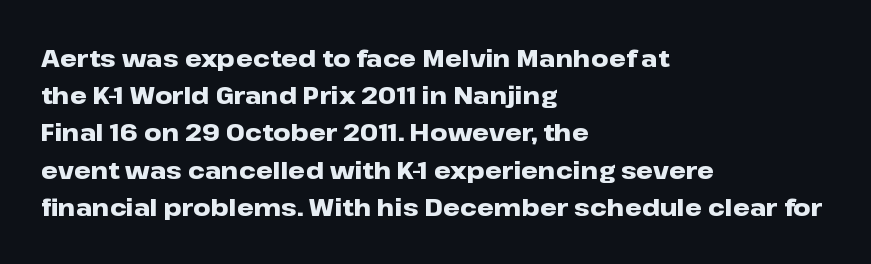
Q: Is the text bold? A: Yes.
Q: Is the text italic (slanted)? A: No, it is upright.
Q: Is the text underlined? A: No.
Q: How is the paragraph aligned? A: Left-aligned.
Q: Is the spacing between letters normal or unusually wide? A: Normal.
Q: Is the spacing between lines tight, normal or loose? A: Normal.
